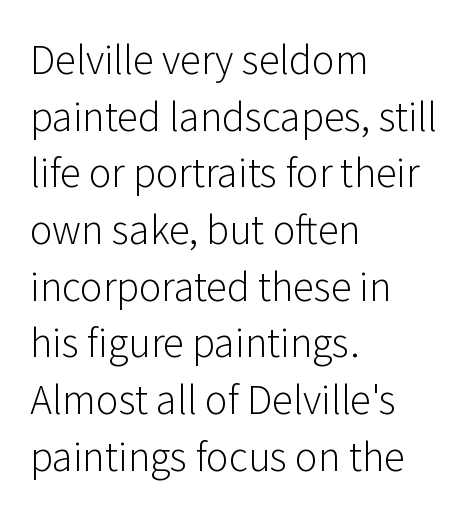
Underlining? Definitely not there. These lines are rendered in a variable-pitch font. Observe the ordinary spacing: letters are neighbours, not strangers. Leading matches the norm, producing a regular column.
